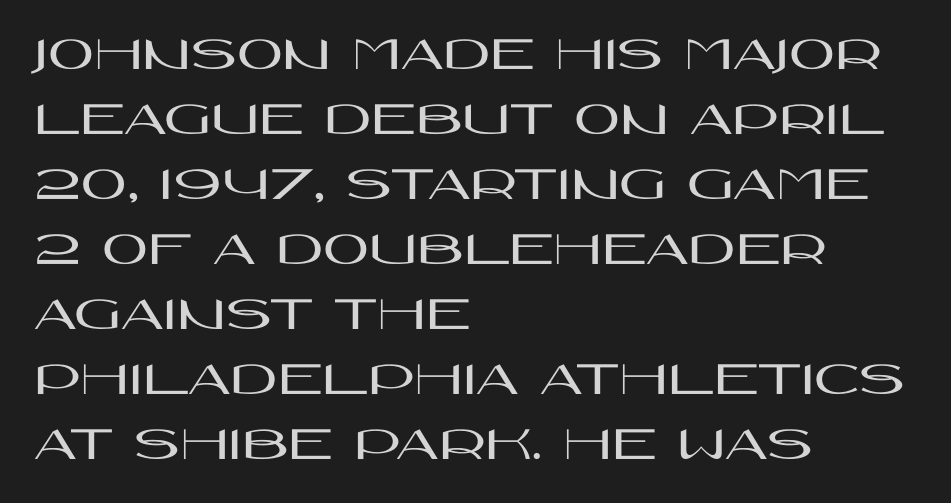
The image shows 50 px wide sans-serif type, upright; set left-aligned, normal line spacing (1.3x), normal letter spacing, not underlined; high stroke contrast and a large x-height.
